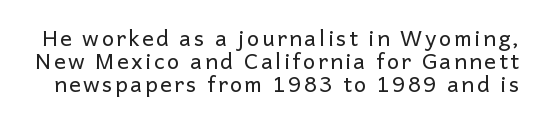
Q: Is the text bold? A: No.
Q: Is the text italic (slanted)? A: No, it is upright.
Q: Is the text underlined? A: No.
Q: Is the spacing between lines tight, normal or loose? A: Tight.
